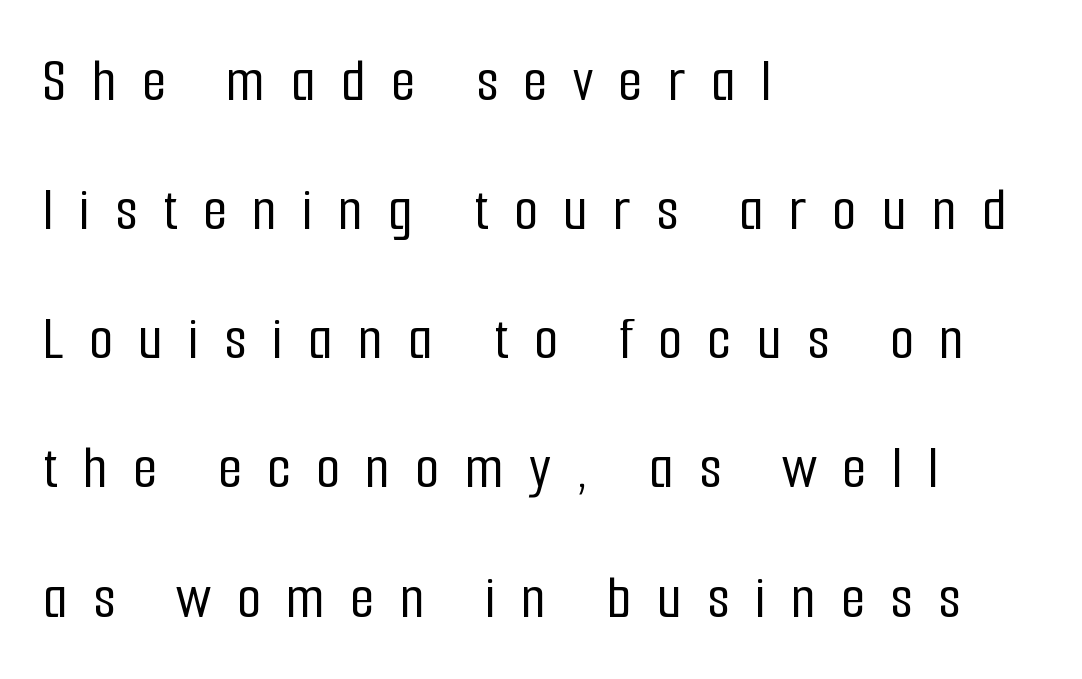
{"serif": "no", "italic": "no", "width": "condensed", "stroke_contrast": "low", "x_height": "medium", "monospaced": "no", "underline": "no", "align": "left", "line_spacing": "loose", "line_spacing_ratio": 2.05, "letter_spacing": "wide", "letter_spacing_em": 0.4, "glyph_px": 63}
